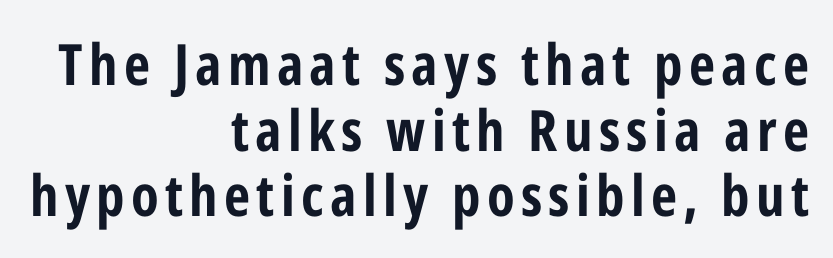
Q: Is the text bold? A: Yes.
Q: Is the text italic (slanted)? A: No, it is upright.
Q: Is the typeface a serif or a sans-serif typeface? A: Sans-serif.
Q: Is the text underlined? A: No.
Q: How is the paragraph aligned? A: Right-aligned.
Q: Is the spacing between lines tight, normal or loose? A: Tight.
Q: Width (condensed, normal, or wide)? A: Condensed.
Q: Stroke contrast? A: Low.
Q: x-height? A: Medium.
Q: Monospaced? A: No.
